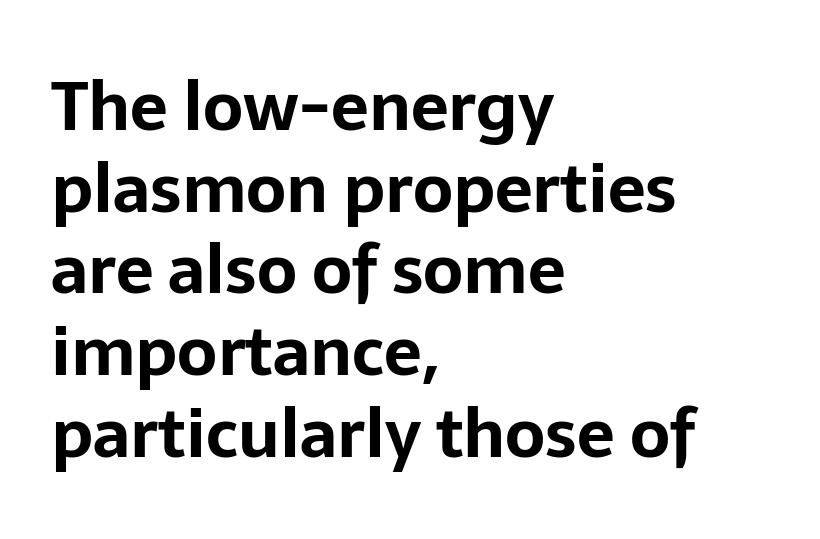
It's the straight-up-and-down kind of type. Do the characters align in a grid? No, the font is proportional. Line beginnings align vertically; line endings do not. Serif or sans? Sans — the stroke terminals are bare.
